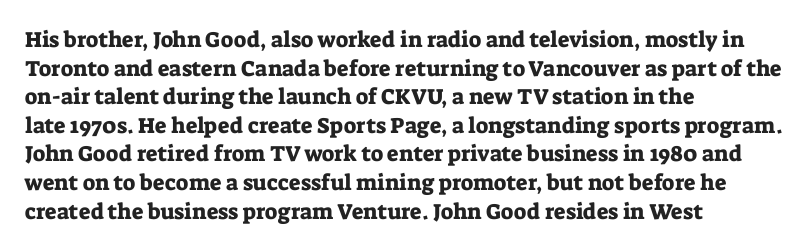
A normal amount of white space separates one row of letters from the next. Unmarked baselines from the first word to the last. These lines were composed using upright roman letters. Compared with typical body copy, the letter spacing here is the same. Line beginnings align vertically; line endings do not.
